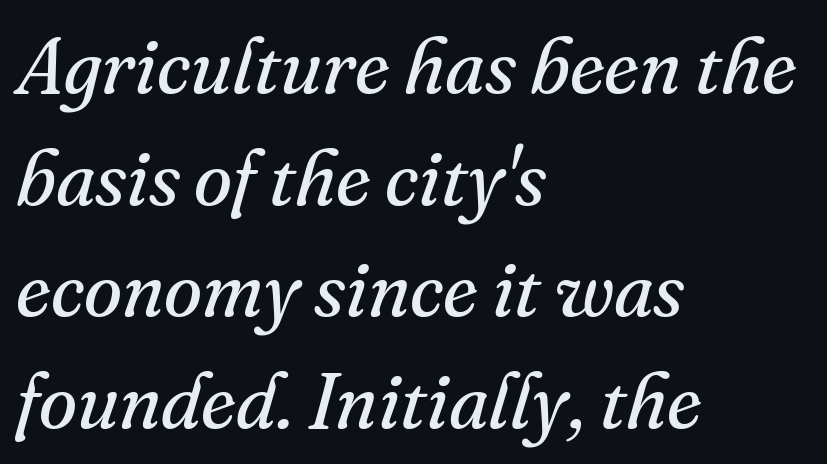
The image shows 78 px regular-weight serif type, italic (leaning right); set left-aligned, normal line spacing (1.43x), normal letter spacing, not underlined; medium stroke contrast and a small x-height.
